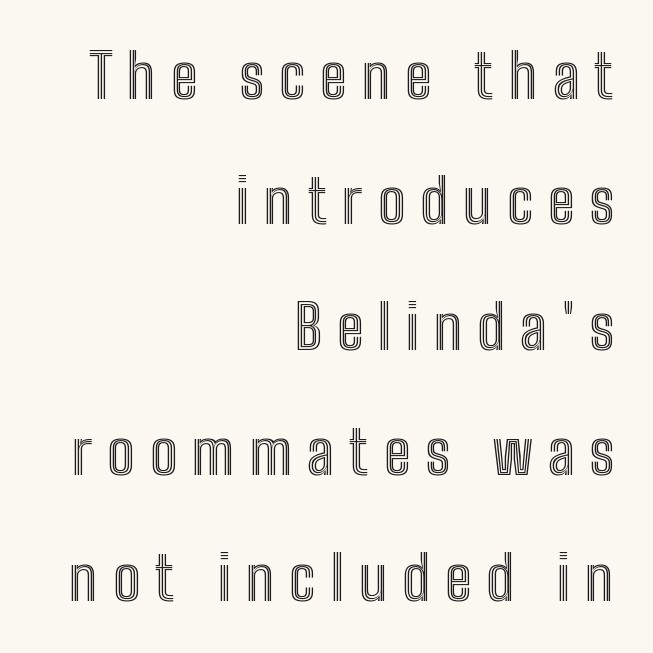
The image shows 60 px condensed type, upright; set right-aligned, loose line spacing (2.09x), unusually wide letter spacing (+0.25 em), not underlined; a medium x-height.
